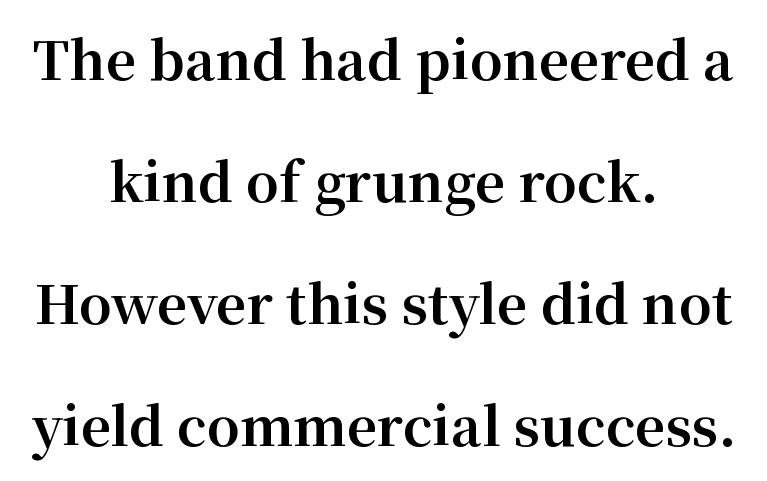
The image shows 53 px bold serif type, upright; set centered, loose line spacing (2.3x), normal letter spacing, not underlined; medium stroke contrast and a medium x-height.
